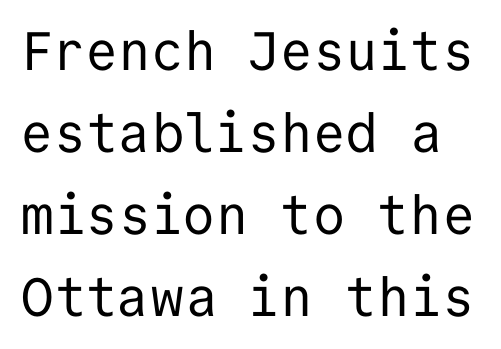
{"serif": "no", "italic": "no", "bold": "no", "weight": "regular", "width": "normal", "stroke_contrast": "low", "x_height": "medium", "monospaced": "yes", "underline": "no", "line_spacing": "normal", "line_spacing_ratio": 1.52, "letter_spacing": "normal", "letter_spacing_em": 0.0, "glyph_px": 54}
